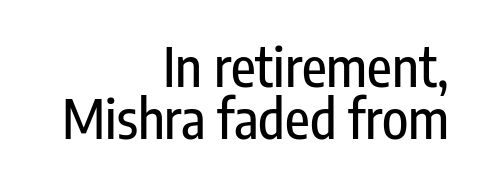
Q: Is the text italic (slanted)? A: No, it is upright.
Q: Is the typeface a serif or a sans-serif typeface? A: Sans-serif.
Q: Is the text underlined? A: No.
Q: How is the paragraph aligned? A: Right-aligned.
Q: Is the spacing between letters normal or unusually wide? A: Normal.
Q: Is the spacing between lines tight, normal or loose? A: Tight.
Q: Width (condensed, normal, or wide)? A: Condensed.
Q: Stroke contrast? A: Low.
Q: x-height? A: Medium.
Q: Monospaced? A: No.
